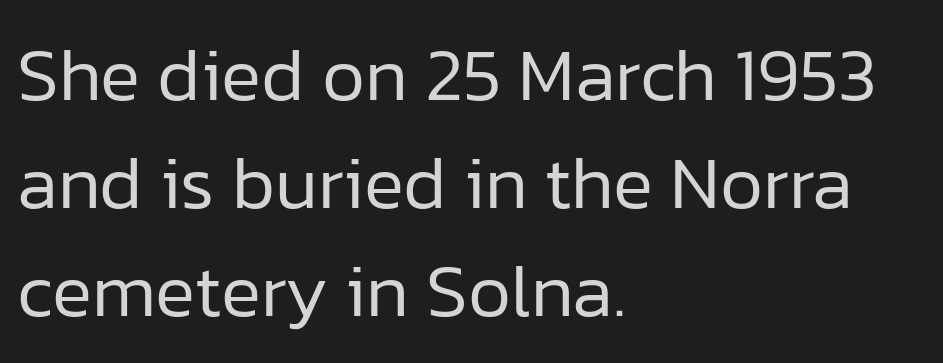
The image shows 75 px regular-weight sans-serif type, upright; set left-aligned, normal line spacing (1.44x), normal letter spacing, not underlined; low stroke contrast and a medium x-height.
